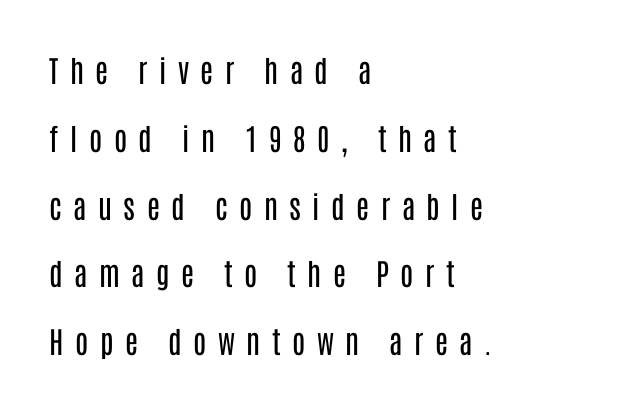
Summary of vertical rhythm: relaxed, with wide interline spacing. Layout note: lines flush left. What kind of face is this? One without serifs — a sans. You could not count columns in this text — the font is proportionally spaced. Unmarked baselines from the first word to the last.
